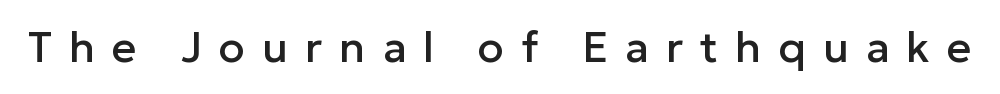
{"serif": "no", "italic": "no", "width": "normal", "stroke_contrast": "low", "x_height": "medium", "monospaced": "no", "underline": "no", "letter_spacing": "wide", "letter_spacing_em": 0.39, "glyph_px": 43}
